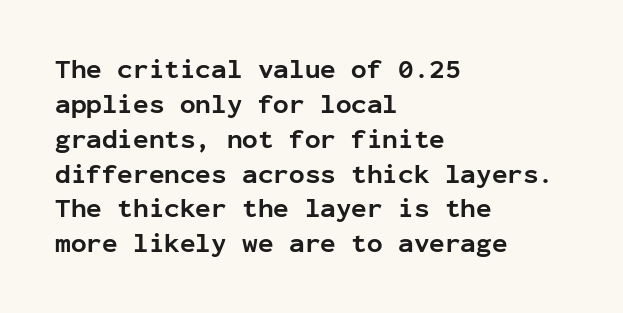
The image shows 26 px bold type, upright; set left-aligned, normal line spacing (1.34x), normal letter spacing, not underlined.
